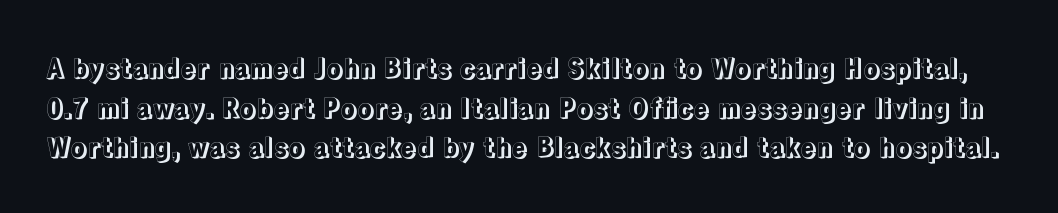
{"italic": "no", "underline": "no", "line_spacing": "normal", "line_spacing_ratio": 1.52, "letter_spacing": "normal", "letter_spacing_em": 0.0, "glyph_px": 26}
